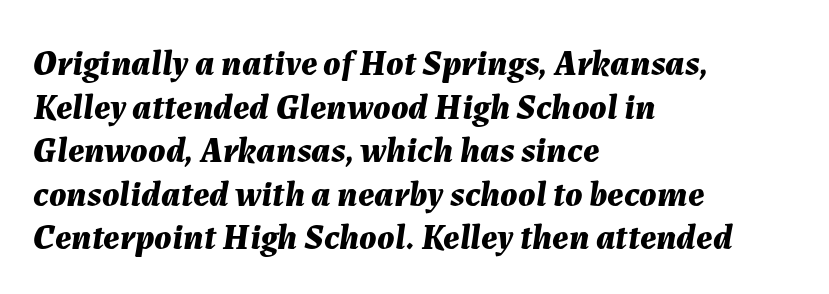
{"italic": "yes", "lean": "right", "slant_degrees": 7, "bold": "yes", "weight": "bold", "width": "normal", "stroke_contrast": "medium", "x_height": "medium", "monospaced": "no", "underline": "no", "align": "left", "line_spacing_ratio": 1.21, "letter_spacing": "normal", "letter_spacing_em": 0.0, "glyph_px": 36}
